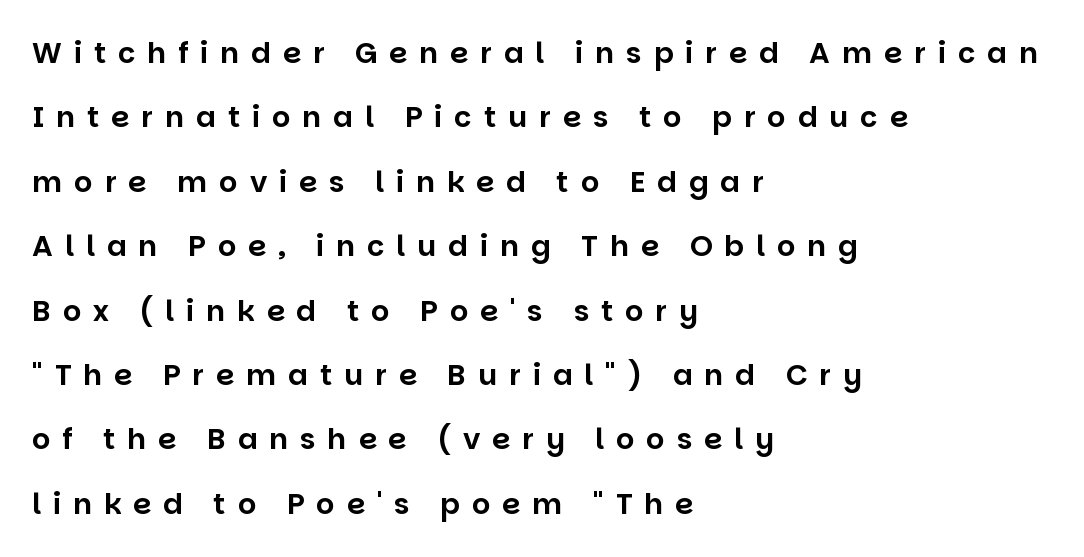
Proportional: the letters do not fall into vertical columns. Beneath every word, the page is bare. One glance says open: line gaps are wider than usual. Serif or sans? Sans — the stroke terminals are bare.
